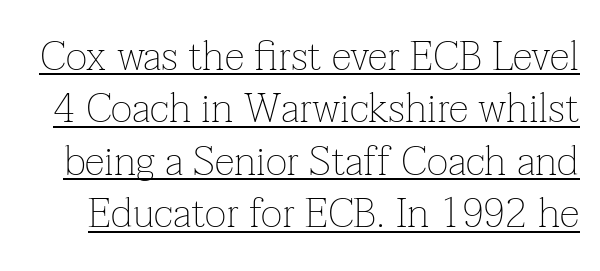
The image shows 41 px thin serif type, upright; set normal line spacing (1.28x), normal letter spacing, underlined; low stroke contrast and a medium x-height.
